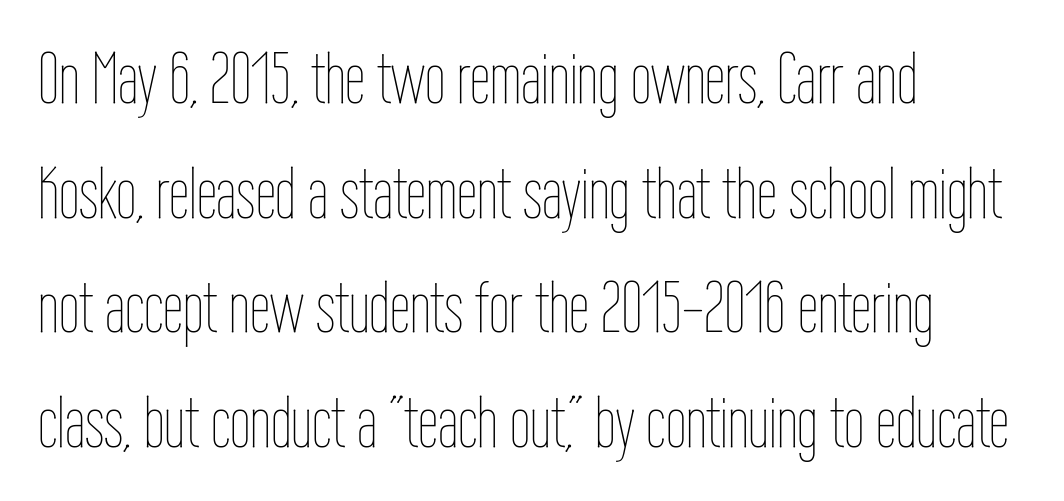
The image shows 73 px thin, condensed type, upright; set left-aligned, normal line spacing (1.57x), normal letter spacing, not underlined; low stroke contrast and a medium x-height.
